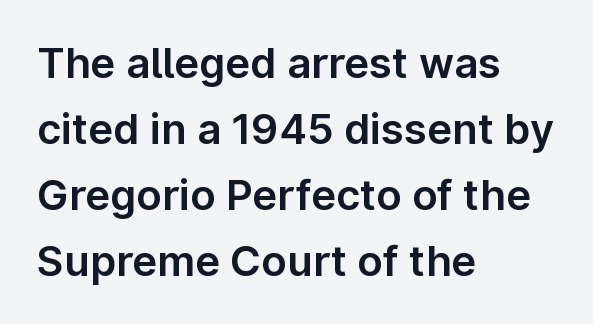
Q: Is the text italic (slanted)? A: No, it is upright.
Q: Is the typeface a serif or a sans-serif typeface? A: Sans-serif.
Q: Is the text underlined? A: No.
Q: How is the paragraph aligned? A: Left-aligned.
Q: Is the spacing between letters normal or unusually wide? A: Normal.
Q: Is the spacing between lines tight, normal or loose? A: Normal.
Q: Width (condensed, normal, or wide)? A: Normal.
Q: Stroke contrast? A: Low.
Q: x-height? A: Medium.
Q: Monospaced? A: No.
